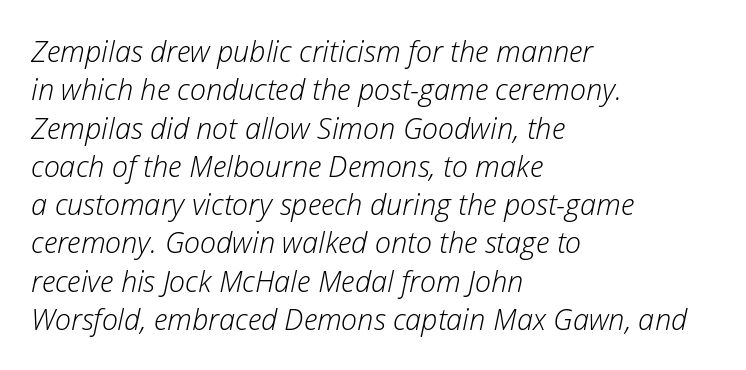
{"italic": "yes", "lean": "right", "slant_degrees": 12, "bold": "no", "weight": "light", "width": "normal", "stroke_contrast": "low", "x_height": "medium", "monospaced": "no", "underline": "no", "align": "left", "line_spacing": "normal", "line_spacing_ratio": 1.32, "letter_spacing": "normal", "letter_spacing_em": 0.0, "glyph_px": 29}
